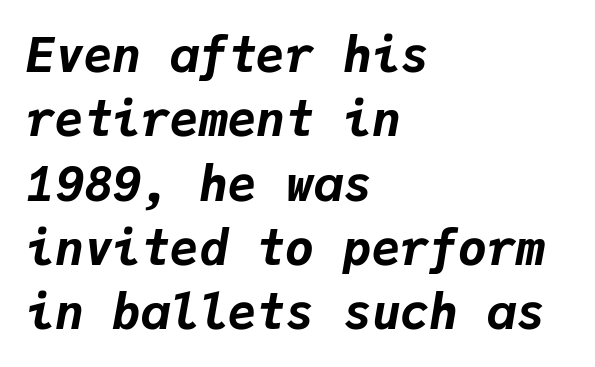
The image shows 48 px bold type, italic (leaning right), monospaced; set left-aligned, normal line spacing (1.34x), normal letter spacing, not underlined; low stroke contrast and a medium x-height.
